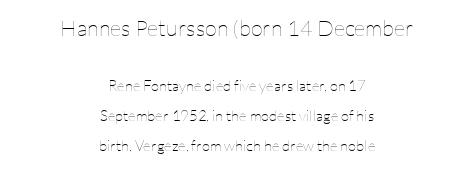
{"italic": "no", "bold": "no", "underline": "no", "align": "center", "line_spacing": "loose", "line_spacing_ratio": 1.98, "letter_spacing": "normal", "letter_spacing_em": 0.0, "larger_block": "first", "size_ratio": 1.47, "glyph_px": 22}
